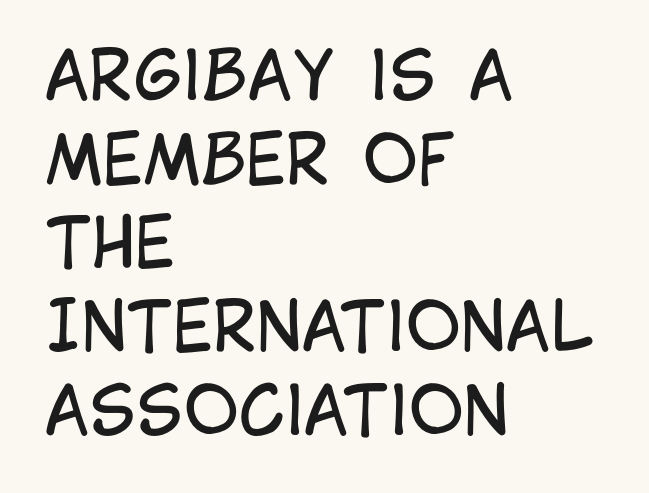
The type family on display is of the sans-serif kind. The characters are drawn with everyday or finer stroke widths. The designer left line spacing at the default. Do the characters align in a grid? No, the font is proportional.
